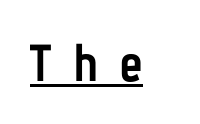
The image shows 52 px semibold, condensed sans-serif type, upright; set unusually wide letter spacing (+0.42 em), underlined; low stroke contrast and a medium x-height.
